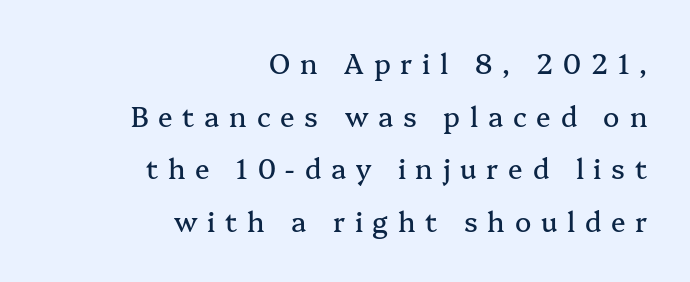
The image shows 27 px text type, upright; set right-aligned, loose line spacing (1.95x), unusually wide letter spacing (+0.36 em), not underlined.
